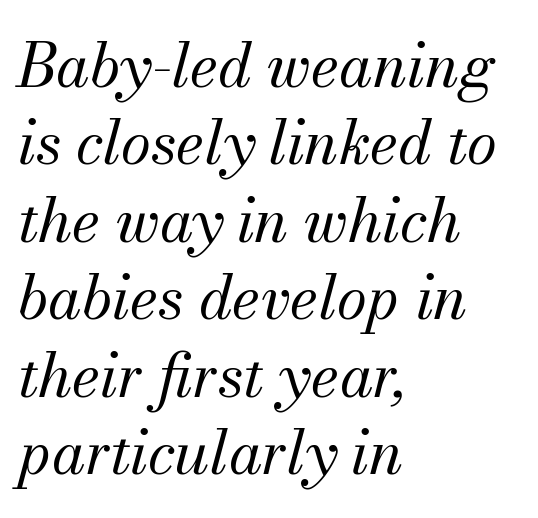
{"serif": "yes", "italic": "yes", "lean": "right", "slant_degrees": 13, "bold": "no", "weight": "regular", "width": "normal", "stroke_contrast": "medium", "x_height": "small", "monospaced": "no", "underline": "no", "align": "left", "line_spacing": "normal", "line_spacing_ratio": 1.27, "letter_spacing": "normal", "letter_spacing_em": 0.0, "glyph_px": 61}
